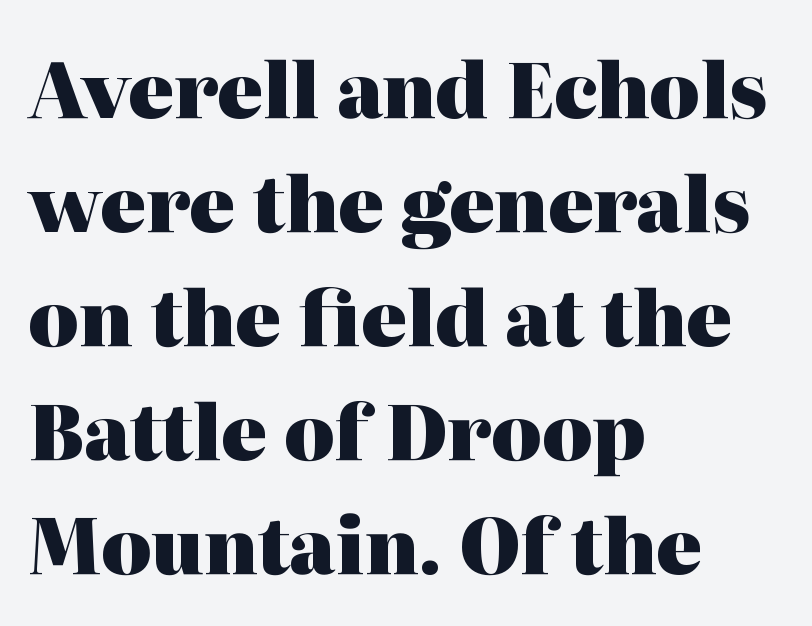
The leading is moderate, giving the passage an even texture. Old-style or modern, the face here clearly has serifs. The rendering keeps characters at their native spacing. The axis of the letterforms is exactly vertical. The face used here is proportionally spaced, like ordinary book or web type. Emphasis by weight is at full strength: bold.
